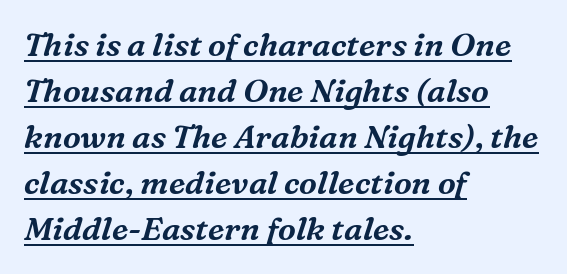
{"serif": "yes", "italic": "yes", "lean": "right", "slant_degrees": 16, "width": "normal", "stroke_contrast": "medium", "x_height": "medium", "monospaced": "no", "underline": "yes", "align": "left", "line_spacing": "normal", "line_spacing_ratio": 1.44, "letter_spacing": "normal", "letter_spacing_em": 0.0, "glyph_px": 32}
